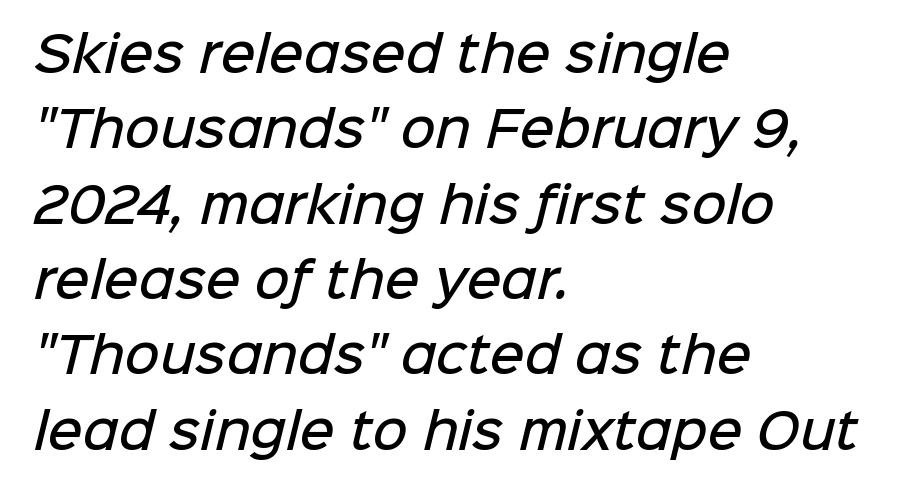
The image shows 48 px semibold sans-serif type; set left-aligned, normal line spacing (1.57x), normal letter spacing, not underlined; low stroke contrast and a medium x-height.
